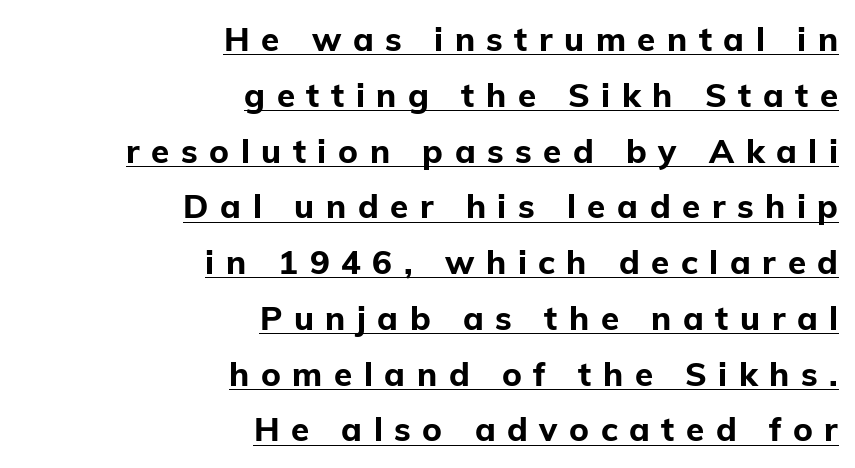
Q: Is the text bold? A: Yes.
Q: Is the text italic (slanted)? A: No, it is upright.
Q: Is the typeface a serif or a sans-serif typeface? A: Sans-serif.
Q: Is the text underlined? A: Yes.
Q: How is the paragraph aligned? A: Right-aligned.
Q: Is the spacing between letters normal or unusually wide? A: Unusually wide.
Q: Is the spacing between lines tight, normal or loose? A: Normal.
Q: Width (condensed, normal, or wide)? A: Normal.
Q: Stroke contrast? A: Low.
Q: x-height? A: Medium.
Q: Monospaced? A: No.
